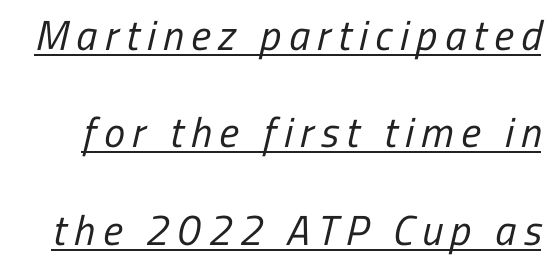
The passage shown is typed in a proportional face where columns would drift. The rendering uses a large line-height, opening up the rows. The characters display no serif detailing; their extremities are plain. The specimen includes a rule beneath the text block's lines. The strokes carry an ordinary text weight at most.
